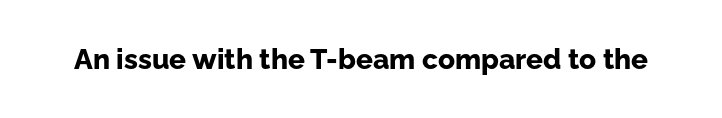
{"serif": "no", "italic": "no", "bold": "yes", "weight": "bold", "width": "normal", "stroke_contrast": "low", "x_height": "medium", "monospaced": "no", "underline": "no", "letter_spacing": "normal", "letter_spacing_em": 0.0, "glyph_px": 28}
